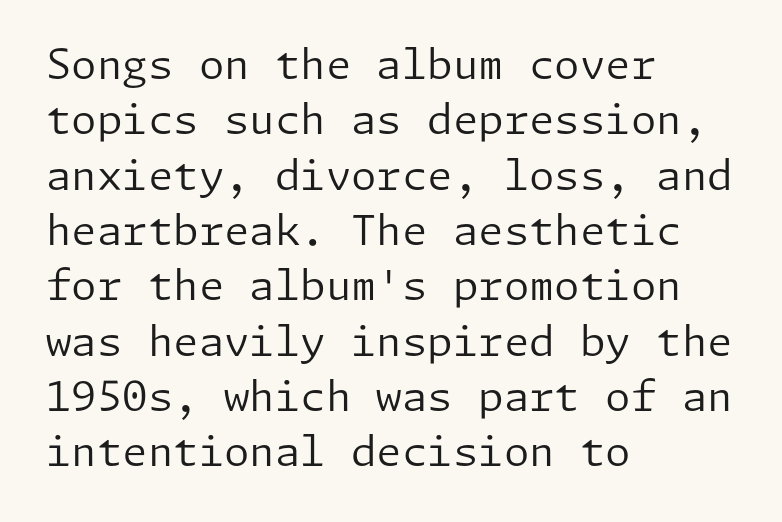
{"serif": "no", "italic": "no", "bold": "no", "weight": "regular", "width": "normal", "stroke_contrast": "low", "x_height": "medium", "underline": "no", "align": "left", "line_spacing": "normal", "line_spacing_ratio": 1.35, "letter_spacing": "normal", "letter_spacing_em": 0.0, "glyph_px": 41}
